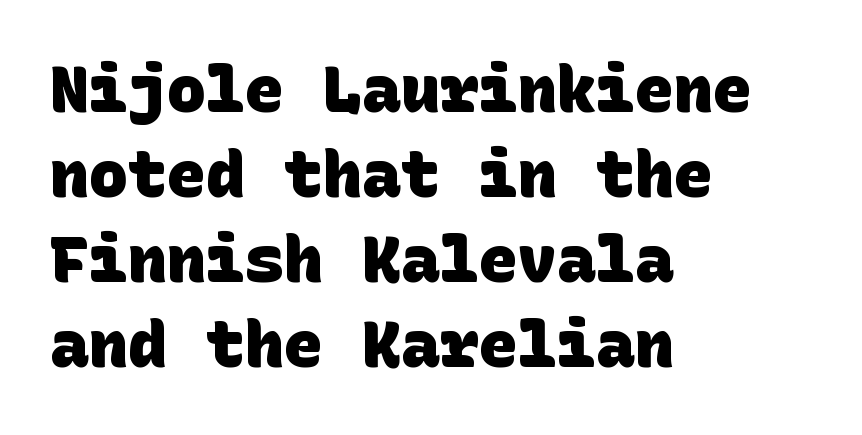
The image shows 65 px heavy sans-serif type; set left-aligned, normal line spacing (1.31x), normal letter spacing, not underlined; low stroke contrast and a large x-height.
